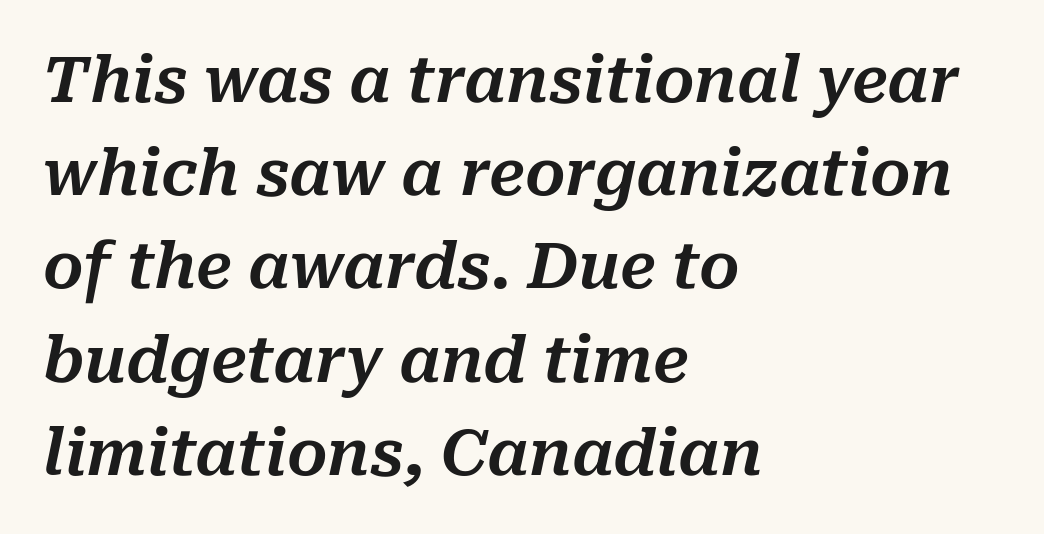
{"italic": "yes", "lean": "right", "slant_degrees": 10, "width": "normal", "stroke_contrast": "medium", "x_height": "medium", "monospaced": "no", "underline": "no", "align": "left", "line_spacing": "normal", "line_spacing_ratio": 1.48, "letter_spacing": "normal", "letter_spacing_em": 0.0, "glyph_px": 63}
